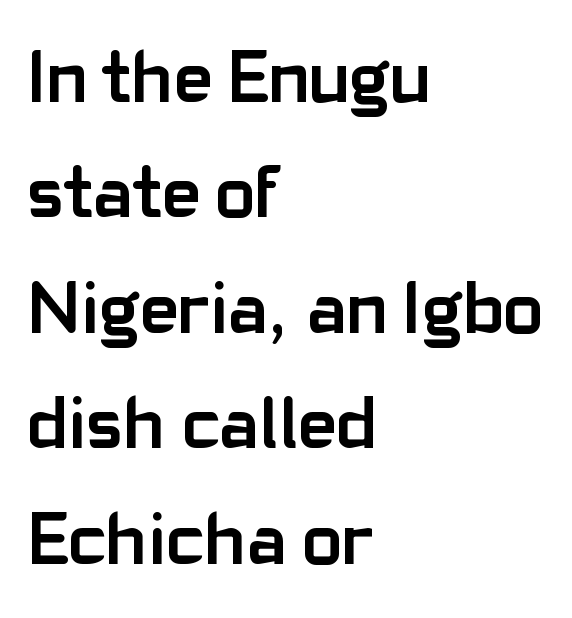
{"serif": "no", "italic": "no", "bold": "yes", "weight": "semibold", "width": "normal", "stroke_contrast": "low", "x_height": "medium", "monospaced": "no", "underline": "no", "align": "left", "line_spacing": "normal", "line_spacing_ratio": 1.56, "letter_spacing": "normal", "letter_spacing_em": 0.0, "glyph_px": 74}
